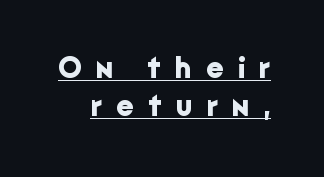
Compared with undecorated copy, this sample adds a rule below the words. A typesetter would call this proportional, since set widths differ per character. Grotesque or geometric, the face here clearly has no serifs. Nope, not italic — everything's standing straight. Compared with typical paragraphs, the rows here are spaced about the same.
